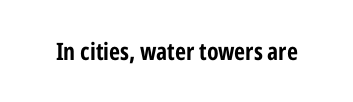
The image shows 24 px bold type, upright; set normal letter spacing, not underlined.
